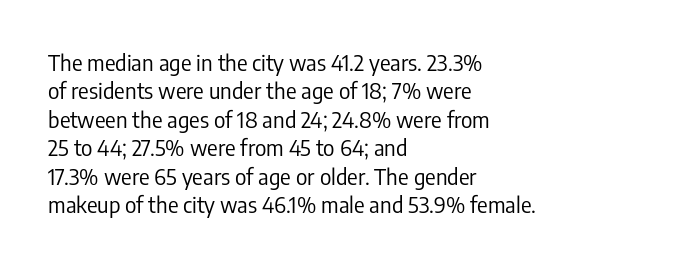
{"italic": "no", "bold": "no", "underline": "no", "align": "left", "line_spacing": "normal", "line_spacing_ratio": 1.29, "letter_spacing": "normal", "letter_spacing_em": 0.0, "glyph_px": 22}
